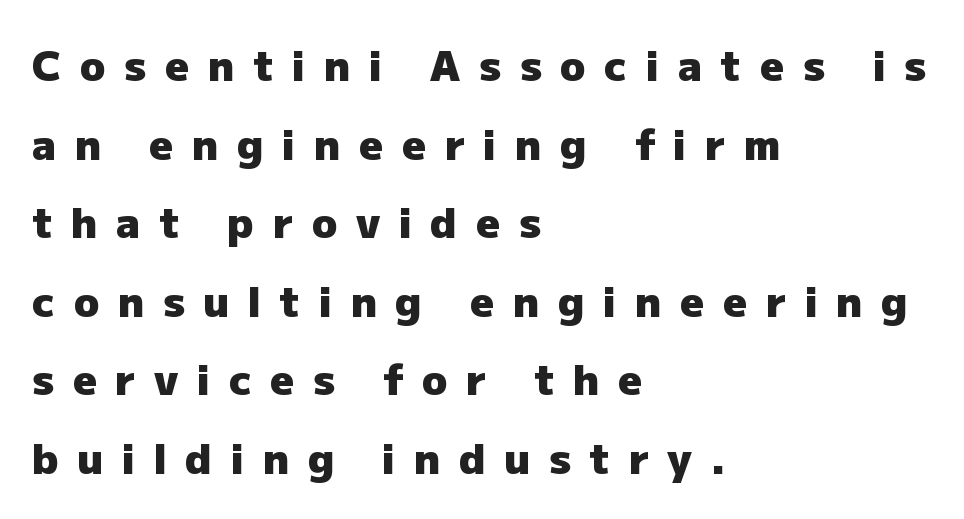
The image shows 42 px heavy sans-serif type, upright; set left-aligned, line spacing 1.87x, unusually wide letter spacing (+0.44 em), not underlined; low stroke contrast and a medium x-height.
